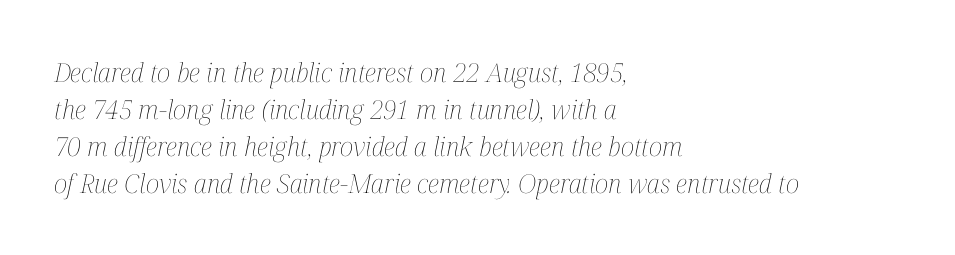
The image shows 26 px text type, italic (leaning right); set left-aligned, normal line spacing (1.42x), normal letter spacing, not underlined.
